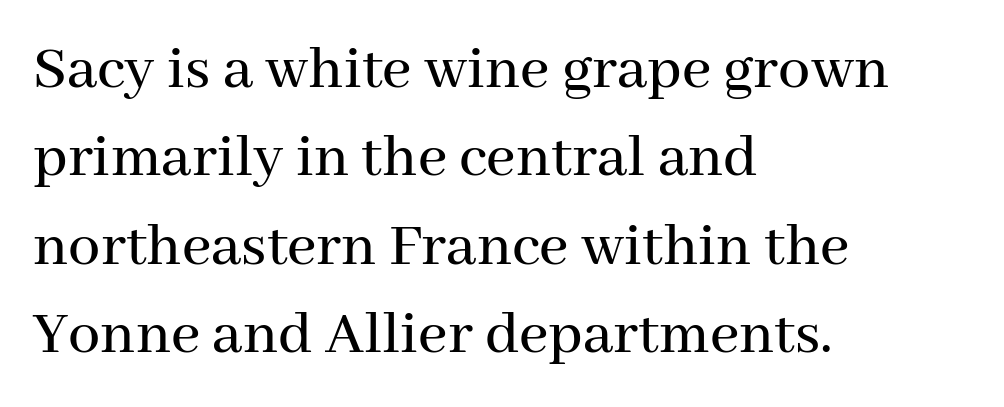
{"serif": "yes", "italic": "no", "width": "normal", "stroke_contrast": "medium", "x_height": "medium", "monospaced": "no", "underline": "no", "align": "left", "line_spacing": "normal", "line_spacing_ratio": 1.38, "letter_spacing": "normal", "letter_spacing_em": 0.0, "glyph_px": 64}
